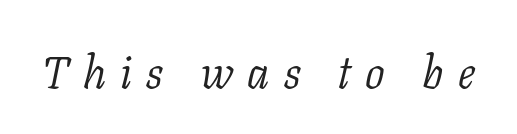
A typesetter would call this proportional, since set widths differ per character. Letters have the restrained weight of plain body copy at most. The passage shown is not underscored anywhere. Loose tracking; the words dissolve into strings of separated letters. This rendering employs a face with finishing strokes, i.e., a serif.
